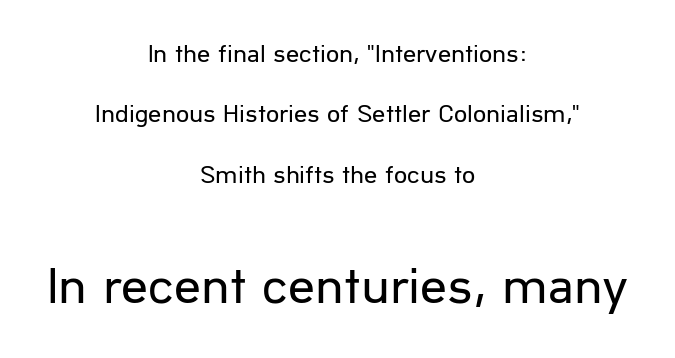
{"serif": "no", "italic": "no", "bold": "no", "weight": "regular", "width": "normal", "stroke_contrast": "low", "x_height": "medium", "monospaced": "no", "underline": "no", "align": "center", "line_spacing": "loose", "line_spacing_ratio": 2.32, "letter_spacing": "normal", "letter_spacing_em": 0.0, "larger_block": "second", "size_ratio": 2.04, "glyph_px": 53}
